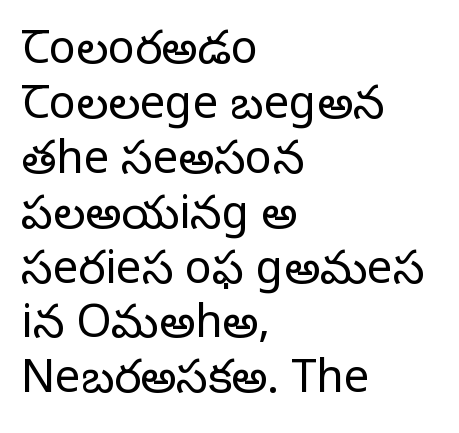
Q: Is the text bold? A: No.
Q: Is the text italic (slanted)? A: No, it is upright.
Q: Is the typeface a serif or a sans-serif typeface? A: Serif.
Q: Is the text underlined? A: No.
Q: How is the paragraph aligned? A: Left-aligned.
Q: Is the spacing between letters normal or unusually wide? A: Normal.
Q: Width (condensed, normal, or wide)? A: Normal.
Q: Stroke contrast? A: Low.
Q: x-height? A: Large.
Q: Monospaced? A: No.
